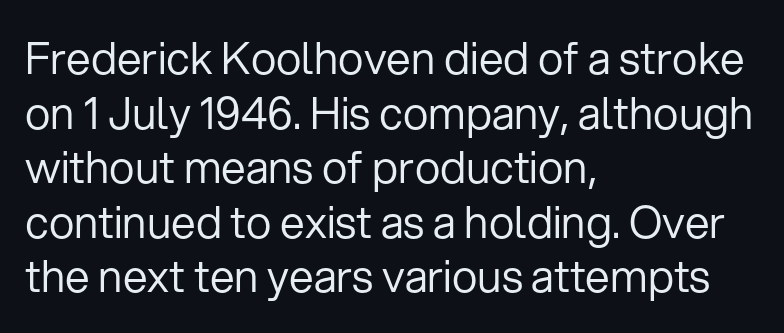
{"serif": "no", "italic": "no", "bold": "no", "weight": "regular", "width": "normal", "stroke_contrast": "low", "x_height": "medium", "monospaced": "no", "underline": "no", "align": "left", "line_spacing_ratio": 1.24, "letter_spacing": "normal", "letter_spacing_em": 0.0, "glyph_px": 44}
